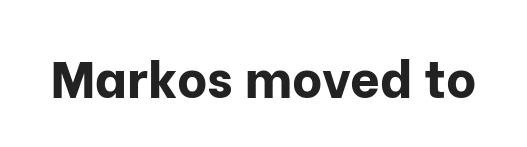
The image shows 52 px bold sans-serif type, upright; set normal letter spacing, not underlined; low stroke contrast and a medium x-height.
